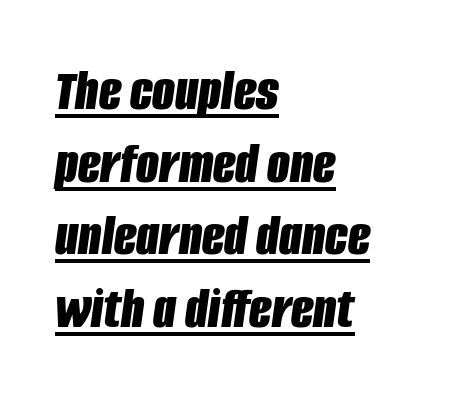
The image shows 59 px bold, condensed type, italic (leaning right); set left-aligned, line spacing 1.23x, normal letter spacing, underlined; low stroke contrast and a large x-height.
